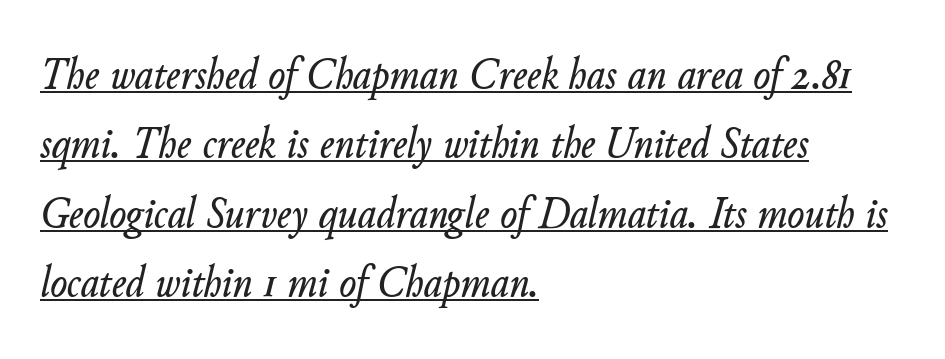
Q: Is the text italic (slanted)? A: Yes, it leans right by about 11 degrees.
Q: Is the text underlined? A: Yes.
Q: How is the paragraph aligned? A: Left-aligned.
Q: Is the spacing between letters normal or unusually wide? A: Normal.
Q: Is the spacing between lines tight, normal or loose? A: Normal.
Q: Width (condensed, normal, or wide)? A: Normal.
Q: Stroke contrast? A: Low.
Q: x-height? A: Small.
Q: Monospaced? A: No.
